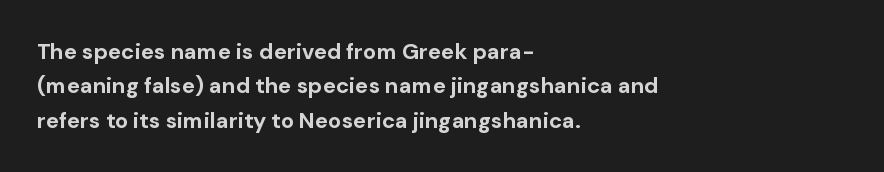
Upright lettering throughout. Just letters on the line, the space beneath them empty. The vertical gap from one line to the next is medium. Strong, thick strokes mark this as bold type. Short and long lines alike share a common starting point at left.
